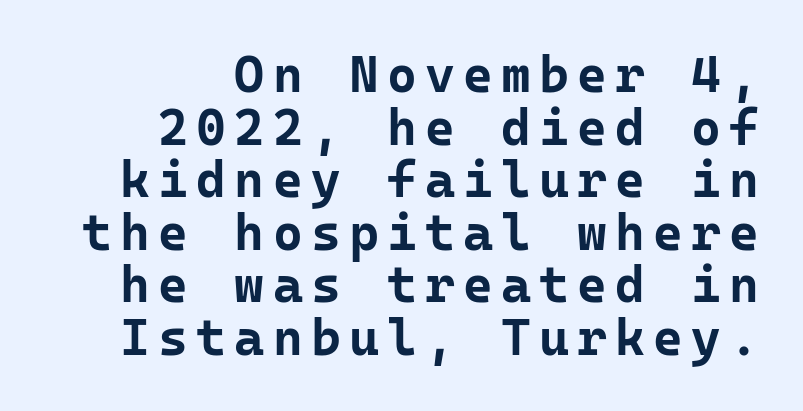
The image shows 51 px bold sans-serif type, upright, monospaced; set right-aligned, tight line spacing (1.03x), not underlined; low stroke contrast and a medium x-height.
